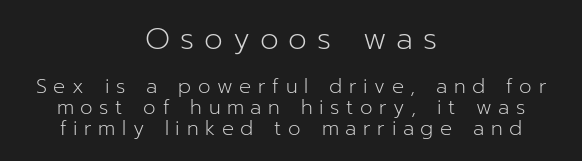
The image shows 30 px light sans-serif type, upright; set centered, tight line spacing (1.05x), unusually wide letter spacing (+0.33 em), not underlined; the first (top) block is 1.5x larger; low stroke contrast and a medium x-height.
